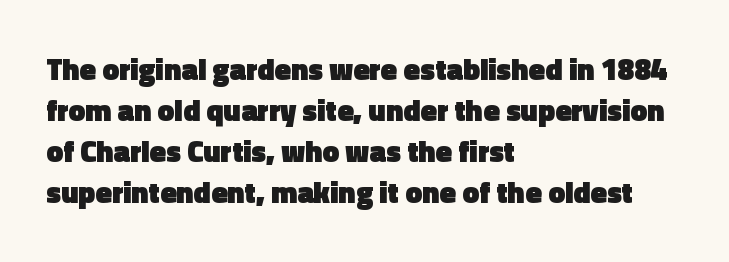
Q: Is the text bold? A: Yes.
Q: Is the text italic (slanted)? A: No, it is upright.
Q: Is the typeface a serif or a sans-serif typeface? A: Sans-serif.
Q: Is the text underlined? A: No.
Q: How is the paragraph aligned? A: Left-aligned.
Q: Is the spacing between letters normal or unusually wide? A: Normal.
Q: Is the spacing between lines tight, normal or loose? A: Normal.
Q: Width (condensed, normal, or wide)? A: Normal.
Q: x-height? A: Medium.
Q: Monospaced? A: No.
